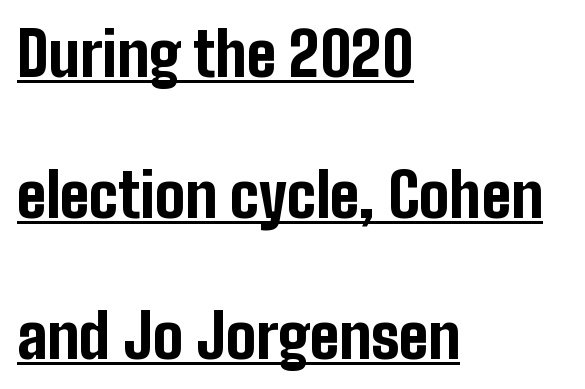
Q: Is the text bold? A: Yes.
Q: Is the text italic (slanted)? A: No, it is upright.
Q: Is the typeface a serif or a sans-serif typeface? A: Sans-serif.
Q: Is the text underlined? A: Yes.
Q: How is the paragraph aligned? A: Left-aligned.
Q: Is the spacing between letters normal or unusually wide? A: Normal.
Q: Is the spacing between lines tight, normal or loose? A: Loose.
Q: Width (condensed, normal, or wide)? A: Condensed.
Q: Stroke contrast? A: Low.
Q: x-height? A: Medium.
Q: Monospaced? A: No.
